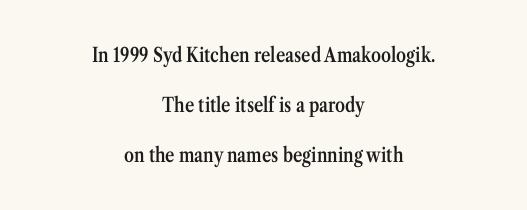
Q: Is the text bold? A: Semi-bold.
Q: Is the text italic (slanted)? A: No, it is upright.
Q: Is the text underlined? A: No.
Q: How is the paragraph aligned? A: Centered.
Q: Is the spacing between letters normal or unusually wide? A: Normal.
Q: Is the spacing between lines tight, normal or loose? A: Loose.
